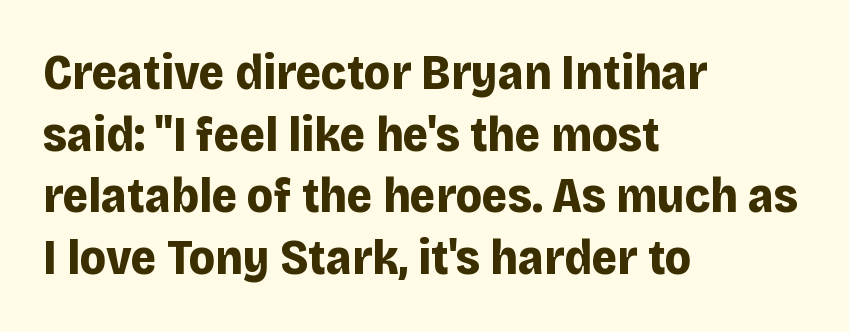
Q: Is the text bold? A: Yes.
Q: Is the text italic (slanted)? A: No, it is upright.
Q: Is the typeface a serif or a sans-serif typeface? A: Sans-serif.
Q: Is the text underlined? A: No.
Q: How is the paragraph aligned? A: Left-aligned.
Q: Is the spacing between letters normal or unusually wide? A: Normal.
Q: Is the spacing between lines tight, normal or loose? A: Normal.
Q: Width (condensed, normal, or wide)? A: Normal.
Q: Stroke contrast? A: Low.
Q: x-height? A: Large.
Q: Monospaced? A: No.
